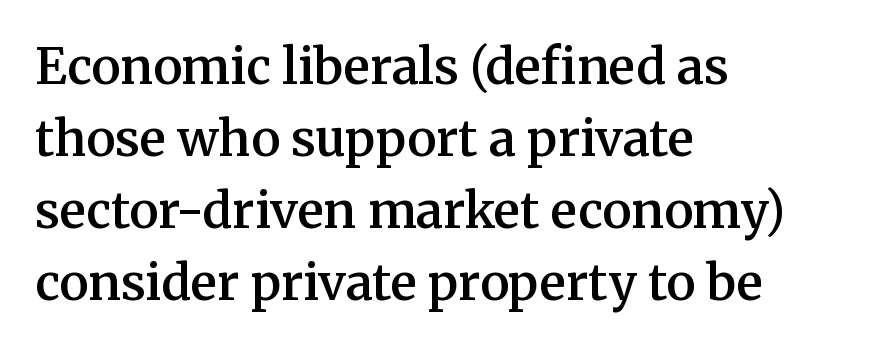
Q: Is the text bold? A: Semi-bold.
Q: Is the text italic (slanted)? A: No, it is upright.
Q: Is the typeface a serif or a sans-serif typeface? A: Serif.
Q: Is the text underlined? A: No.
Q: How is the paragraph aligned? A: Left-aligned.
Q: Is the spacing between letters normal or unusually wide? A: Normal.
Q: Is the spacing between lines tight, normal or loose? A: Normal.
Q: Width (condensed, normal, or wide)? A: Normal.
Q: Stroke contrast? A: Medium.
Q: x-height? A: Medium.
Q: Monospaced? A: No.
